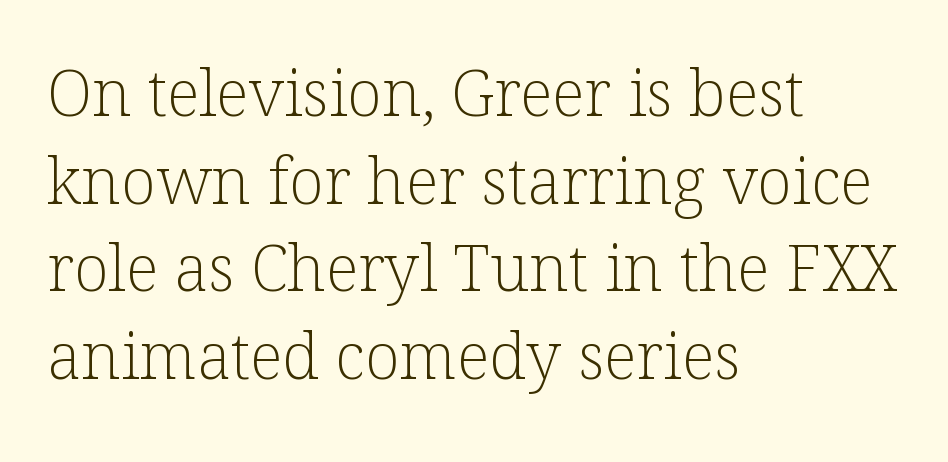
Do the characters align in a grid? No, the font is proportional. Glance below the letters and you will spot only blank space. Nobody touched the tracking dial on this one. Every character sits straight up, as roman type does. Stems here are at most as thick as an everyday book face. Old-style or modern, the face here clearly has serifs.
